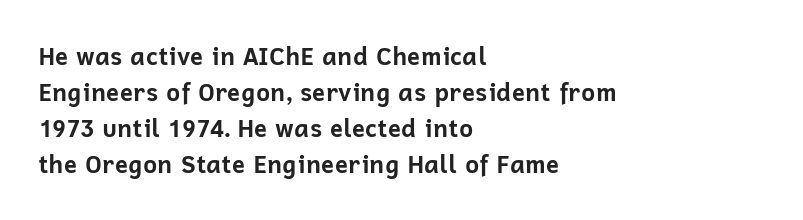
These lines are set flush left with a ragged right edge. Upright lettering throughout. Compared with typical body copy, the letter spacing here is the same. The line-height multiplier appears to be the usual default.
